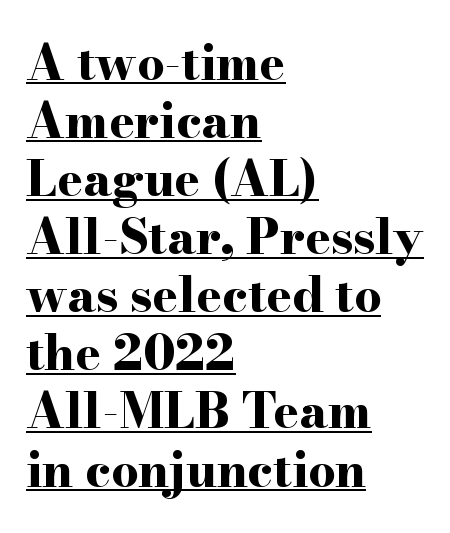
{"serif": "yes", "italic": "no", "bold": "yes", "weight": "bold", "width": "wide", "stroke_contrast": "high", "x_height": "small", "monospaced": "no", "underline": "yes", "align": "left", "line_spacing_ratio": 1.21, "letter_spacing": "normal", "letter_spacing_em": 0.0, "glyph_px": 48}
